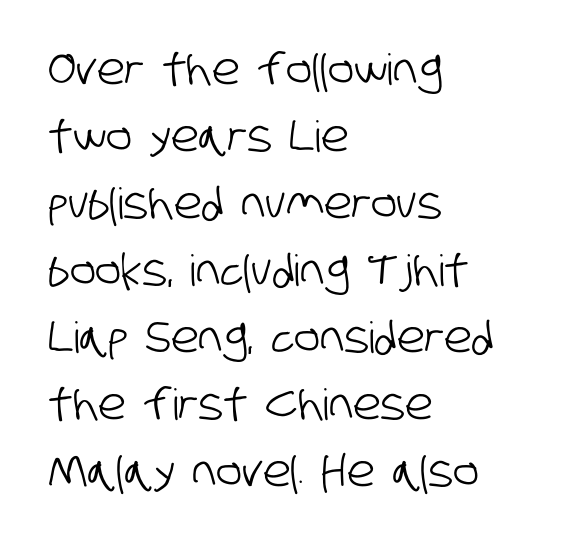
You can tell from the bare stems that sans-serif type was used. The vertical gap from one line to the next is medium. Think of a printed novel: that variable character pitch is what you see here. The passage is arranged the way most books set body copy — flush left. Honestly, there is no underline to notice here at all.
